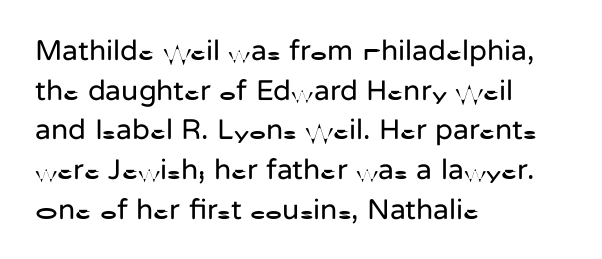
{"serif": "no", "italic": "no", "bold": "no", "weight": "regular", "width": "normal", "stroke_contrast": "low", "x_height": "medium", "monospaced": "no", "underline": "no", "align": "left", "line_spacing": "normal", "line_spacing_ratio": 1.37, "letter_spacing": "normal", "letter_spacing_em": 0.0, "glyph_px": 29}
